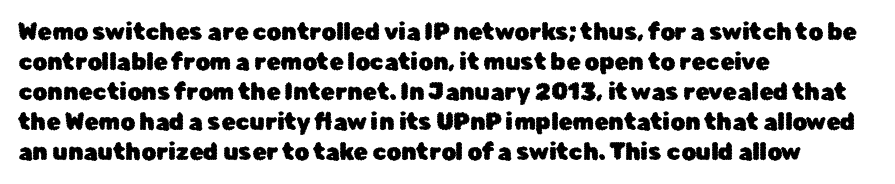
Q: Is the text italic (slanted)? A: No, it is upright.
Q: Is the text underlined? A: No.
Q: How is the paragraph aligned? A: Left-aligned.
Q: Is the spacing between letters normal or unusually wide? A: Normal.
Q: Is the spacing between lines tight, normal or loose? A: Normal.
